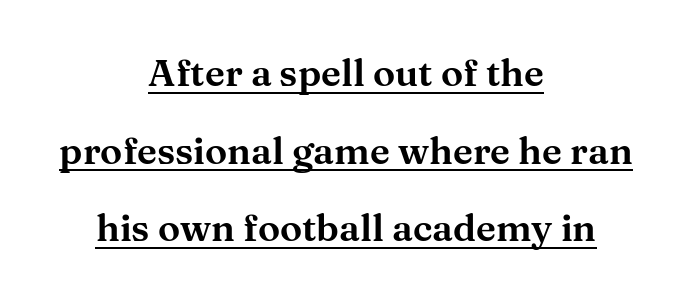
Q: Is the text italic (slanted)? A: No, it is upright.
Q: Is the typeface a serif or a sans-serif typeface? A: Serif.
Q: Is the text underlined? A: Yes.
Q: How is the paragraph aligned? A: Centered.
Q: Is the spacing between letters normal or unusually wide? A: Normal.
Q: Is the spacing between lines tight, normal or loose? A: Loose.
Q: Width (condensed, normal, or wide)? A: Wide.
Q: Stroke contrast? A: Medium.
Q: x-height? A: Medium.
Q: Monospaced? A: No.
